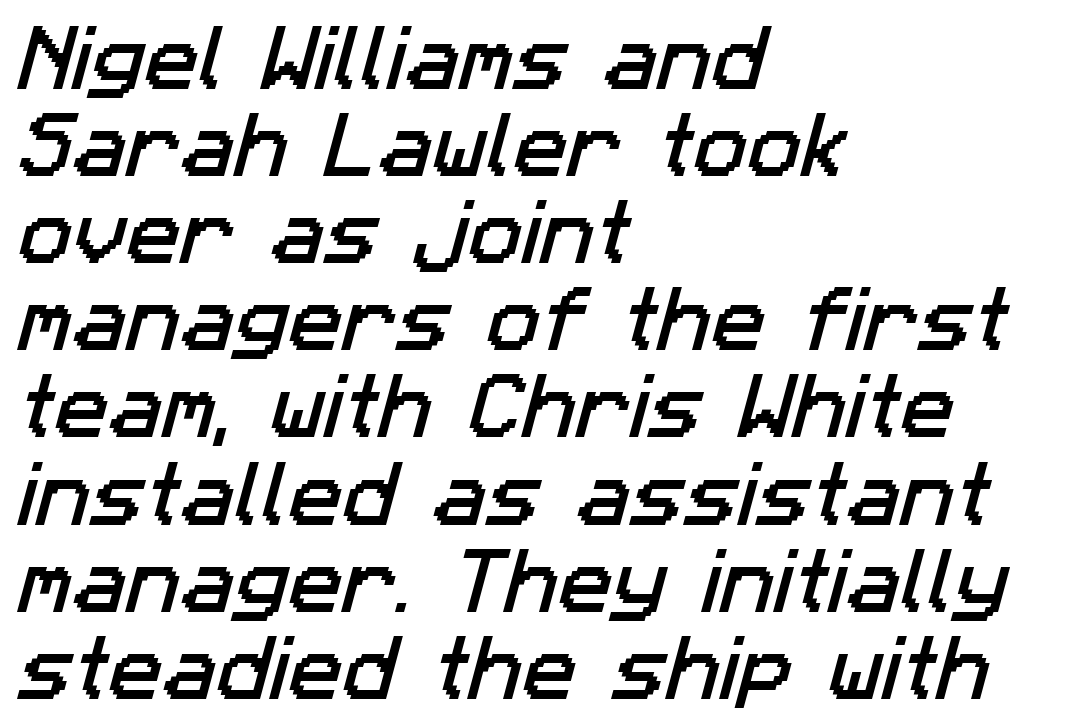
Unmarked baselines from the first word to the last. The setting favours the left margin, as ordinary paragraphs usually do. The rendering keeps characters at their native spacing. Spacing verdict: proportional, widths tailored to each character. Check where the strokes stop: nothing finishes them off — pure sans.
